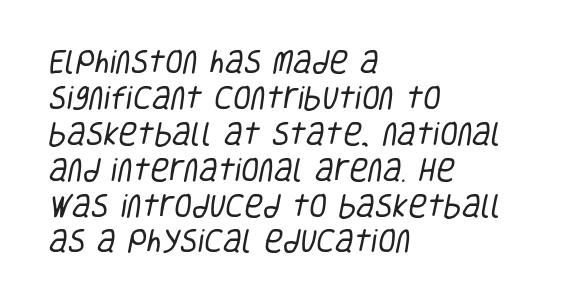
Vertical stems look standard width or narrower in stroke. Leading: standard. Each row of text sits above clean, open space. Does the copy run flush right? No — it runs flush left. Nobody touched the tracking dial on this one.
